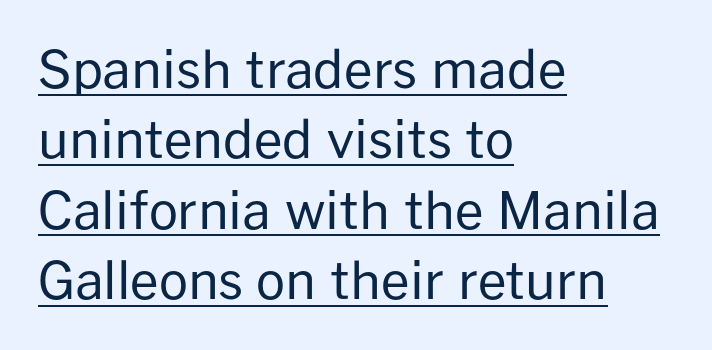
The image shows 51 px regular-weight sans-serif type, upright; set left-aligned, normal line spacing (1.38x), normal letter spacing, underlined; low stroke contrast and a medium x-height.
